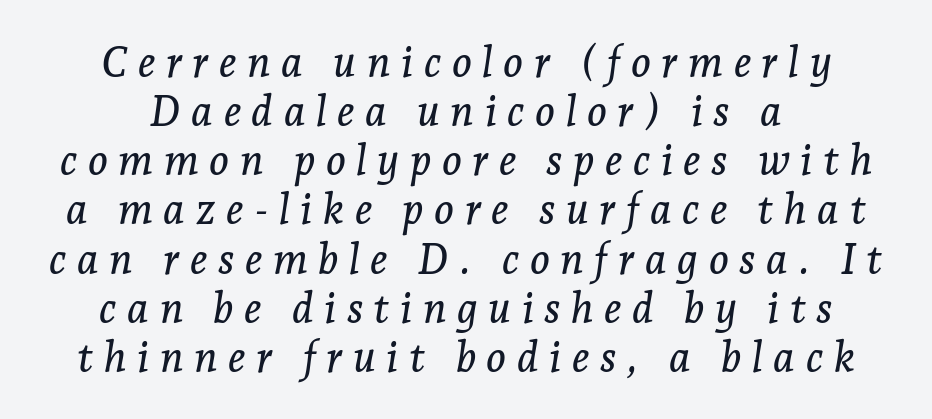
A bare baseline throughout the passage. The characters display serif detailing at their extremities. Letter spacing: wide. A typesetter would call this proportional, since set widths differ per character. These lines were composed using italics.
